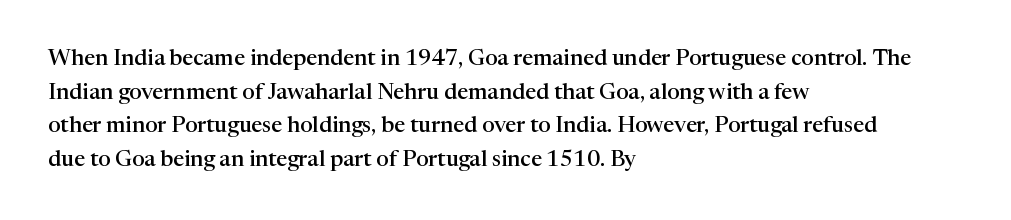
Q: Is the text bold? A: Semi-bold.
Q: Is the text italic (slanted)? A: No, it is upright.
Q: Is the text underlined? A: No.
Q: How is the paragraph aligned? A: Left-aligned.
Q: Is the spacing between letters normal or unusually wide? A: Normal.
Q: Is the spacing between lines tight, normal or loose? A: Normal.
